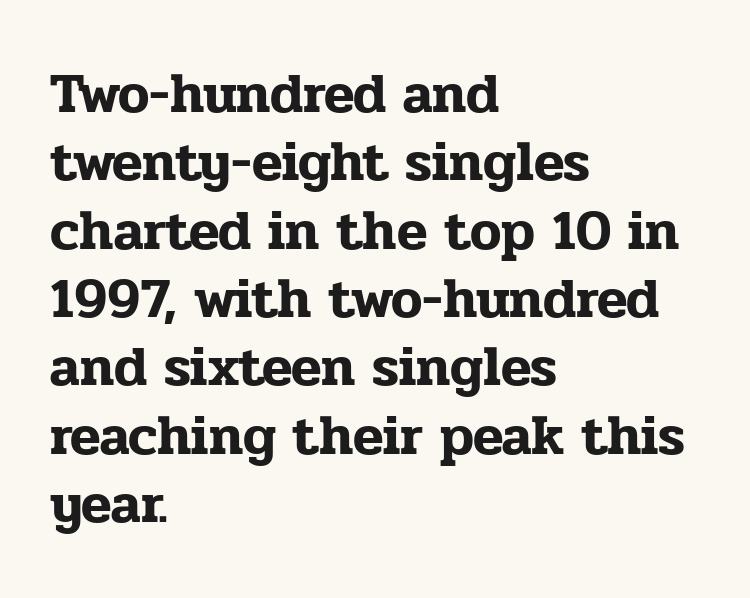
{"serif": "yes", "italic": "no", "width": "normal", "stroke_contrast": "low", "x_height": "medium", "monospaced": "no", "underline": "no", "align": "left", "line_spacing_ratio": 1.22, "letter_spacing": "normal", "letter_spacing_em": 0.0, "glyph_px": 56}
